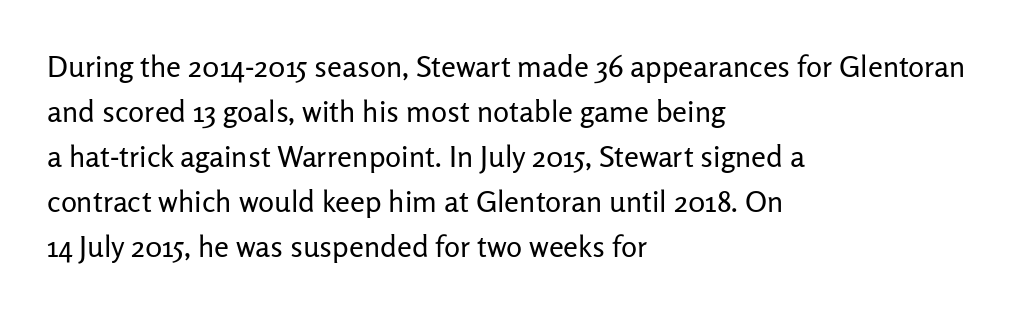
{"serif": "no", "italic": "no", "bold": "no", "weight": "regular", "width": "normal", "stroke_contrast": "low", "x_height": "medium", "monospaced": "no", "underline": "no", "align": "left", "line_spacing": "normal", "line_spacing_ratio": 1.5, "letter_spacing": "normal", "letter_spacing_em": 0.0, "glyph_px": 30}
